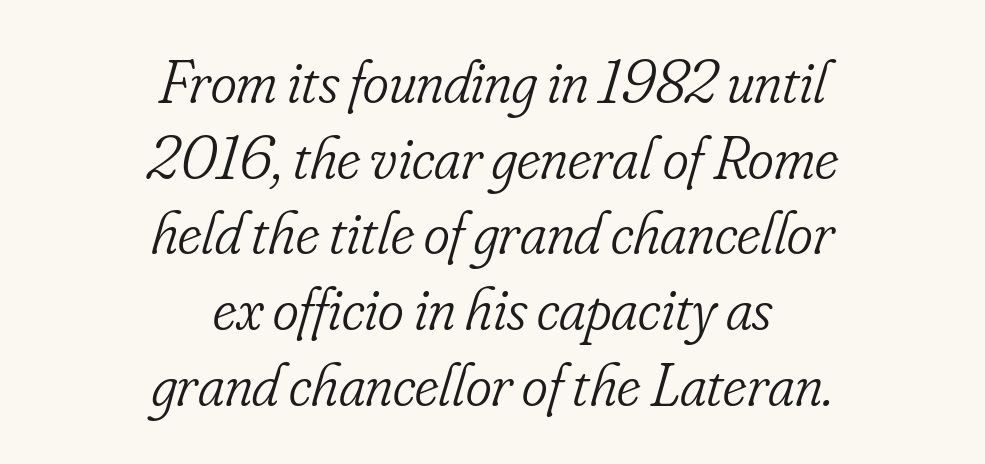
{"serif": "yes", "italic": "yes", "lean": "right", "slant_degrees": 16, "bold": "no", "weight": "light", "width": "condensed", "stroke_contrast": "low", "x_height": "small", "monospaced": "no", "underline": "no", "align": "center", "line_spacing_ratio": 1.22, "letter_spacing": "normal", "letter_spacing_em": 0.0, "glyph_px": 62}
